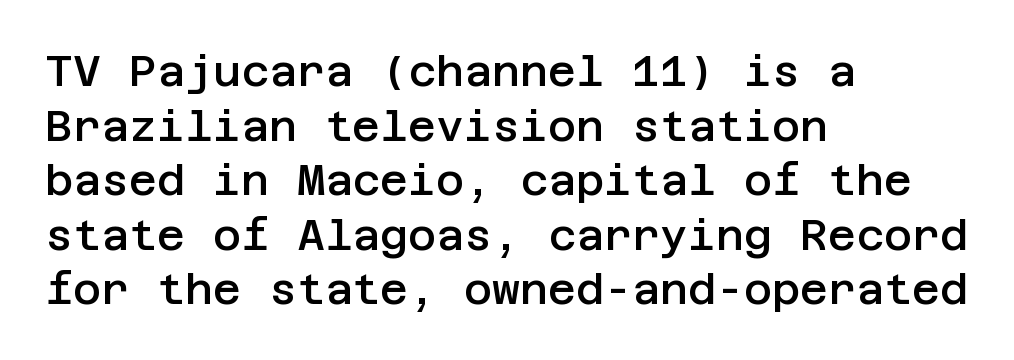
The image shows 43 px semibold sans-serif type, upright; set left-aligned, normal line spacing (1.27x), normal letter spacing, not underlined; low stroke contrast and a large x-height.
